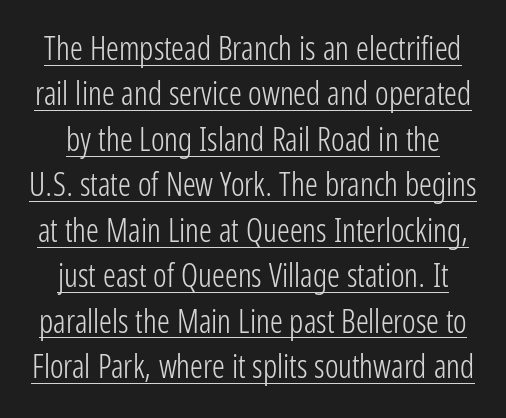
{"serif": "no", "italic": "no", "bold": "no", "weight": "light", "width": "condensed", "stroke_contrast": "low", "x_height": "medium", "monospaced": "no", "underline": "yes", "line_spacing": "normal", "line_spacing_ratio": 1.42, "letter_spacing": "normal", "letter_spacing_em": 0.0, "glyph_px": 32}
